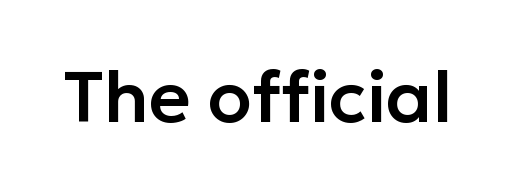
The text was rendered using a sans face with plain stroke endings. Between one letter and the next there's only the usual sliver of space. Looks like regular typesetting: each glyph gets only the width it needs. Words float on clear page, feet unadorned. The font's upright variant was chosen for this text.
